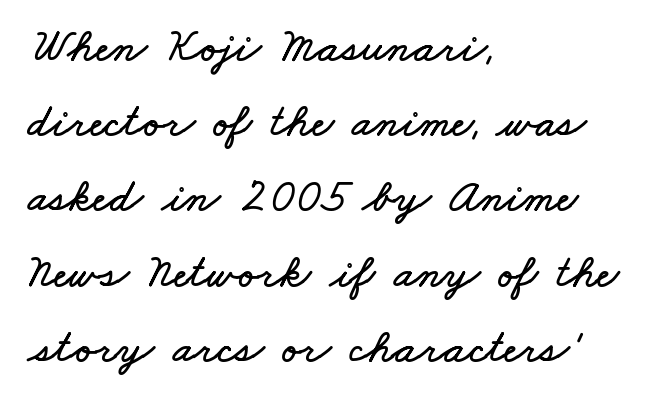
Quick note: interline space is typical. Spacing verdict: proportional, widths tailored to each character. Visually the block forms a straight wall on the left and a jagged coastline on the right. This sample uses plain, unmodified letter spacing.
